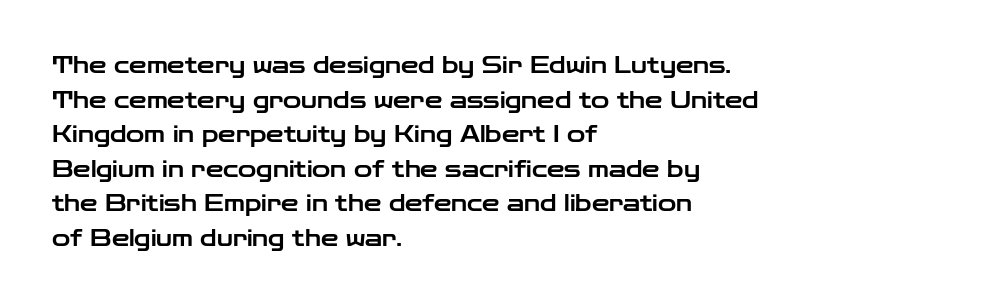
{"italic": "no", "underline": "no", "align": "left", "line_spacing": "normal", "line_spacing_ratio": 1.57, "letter_spacing": "normal", "letter_spacing_em": 0.0, "glyph_px": 22}
